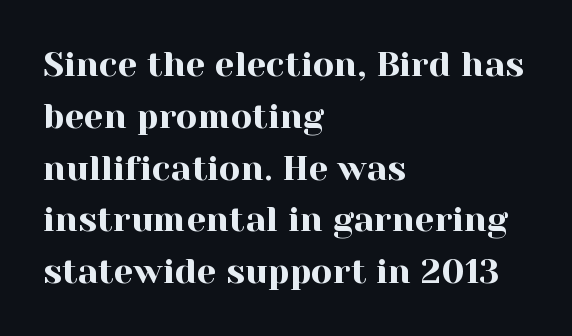
Q: Is the text italic (slanted)? A: No, it is upright.
Q: Is the typeface a serif or a sans-serif typeface? A: Serif.
Q: Is the text underlined? A: No.
Q: How is the paragraph aligned? A: Left-aligned.
Q: Is the spacing between letters normal or unusually wide? A: Normal.
Q: Is the spacing between lines tight, normal or loose? A: Normal.
Q: Width (condensed, normal, or wide)? A: Normal.
Q: x-height? A: Medium.
Q: Monospaced? A: No.
